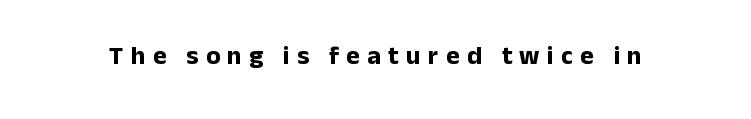
{"italic": "no", "bold": "yes", "underline": "no", "letter_spacing": "wide", "letter_spacing_em": 0.28, "glyph_px": 26}
